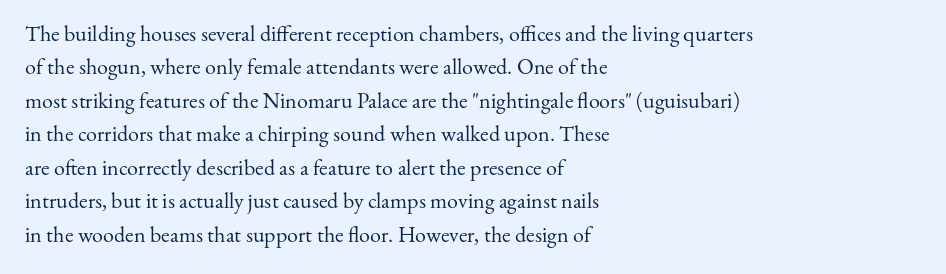
Summary of vertical rhythm: regular, with standard interline spacing. No extra ink here — the face is not bold. Quick note: not italic, upright. Horizontal alignment here is leftward, the default for most running prose.
